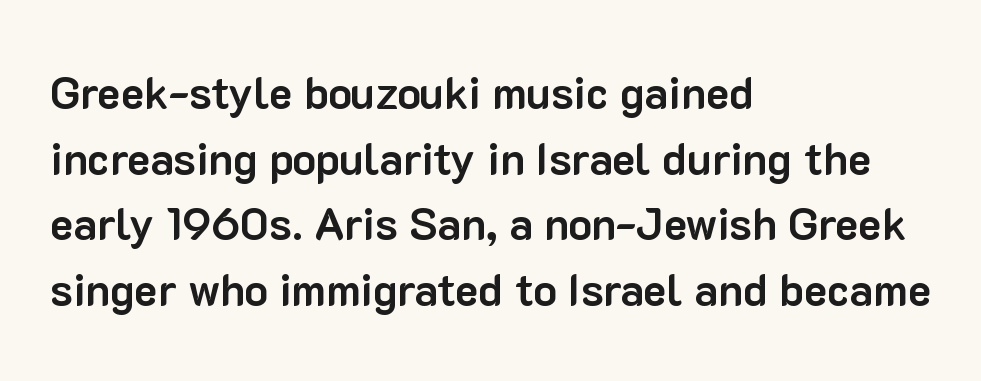
The image shows 44 px bold sans-serif type, upright; set left-aligned, normal line spacing (1.49x), normal letter spacing, not underlined; low stroke contrast and a medium x-height.
